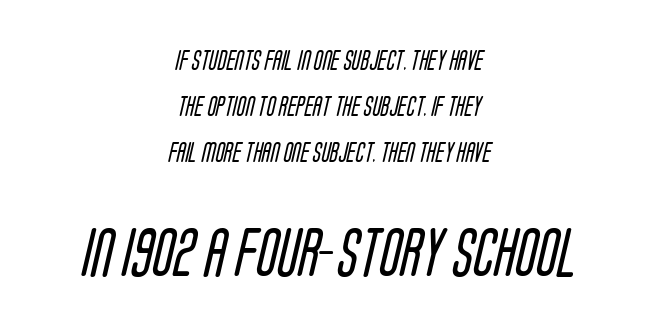
Q: Is the text bold? A: No.
Q: Is the typeface a serif or a sans-serif typeface? A: Sans-serif.
Q: Is the text underlined? A: No.
Q: How is the paragraph aligned? A: Centered.
Q: Is the spacing between letters normal or unusually wide? A: Normal.
Q: Is the spacing between lines tight, normal or loose? A: Loose.
Q: Which block of text is set in a larger size, the first (top) or the second (bottom)? A: The second (bottom) one.
Q: Width (condensed, normal, or wide)? A: Condensed.
Q: Stroke contrast? A: Low.
Q: x-height? A: Large.
Q: Monospaced? A: No.
